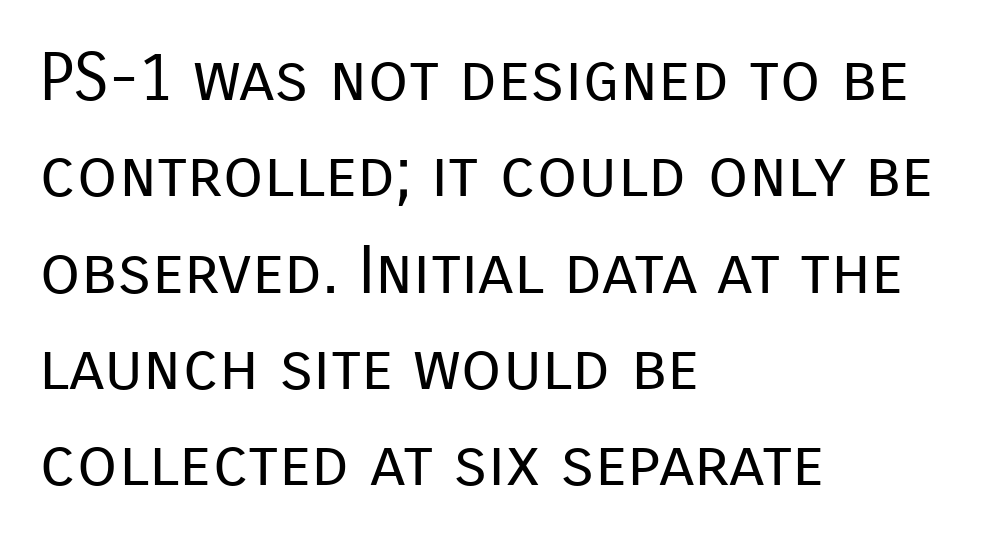
{"serif": "no", "italic": "no", "bold": "no", "weight": "regular", "width": "normal", "stroke_contrast": "low", "x_height": "medium", "monospaced": "no", "underline": "no", "align": "left", "line_spacing": "normal", "line_spacing_ratio": 1.46, "letter_spacing": "normal", "letter_spacing_em": 0.0, "glyph_px": 66}
